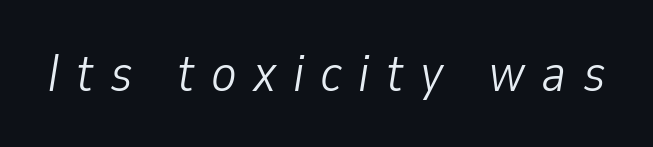
Would a proofreader flag this as italicized? Yes. No chunkiness to these letters — they're not bold. The line texture is sparse and dotted thanks to wide tracking. No word sits above an underline. These lines are rendered in a variable-pitch font.
